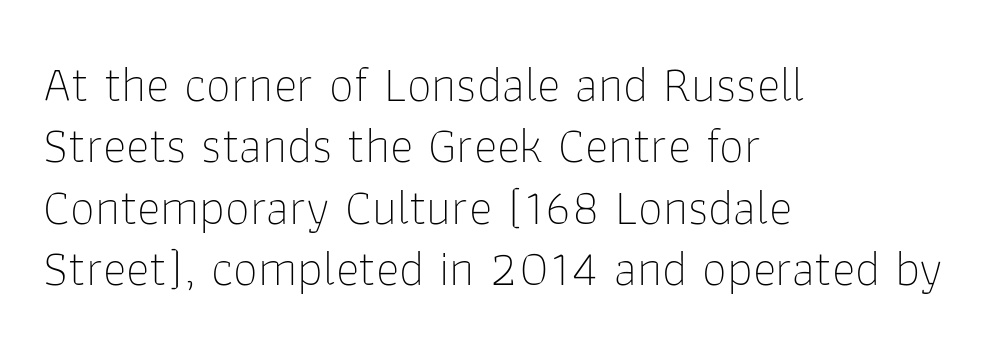
The image shows 50 px thin sans-serif type, upright; set left-aligned, line spacing 1.23x, normal letter spacing, not underlined; low stroke contrast and a medium x-height.
